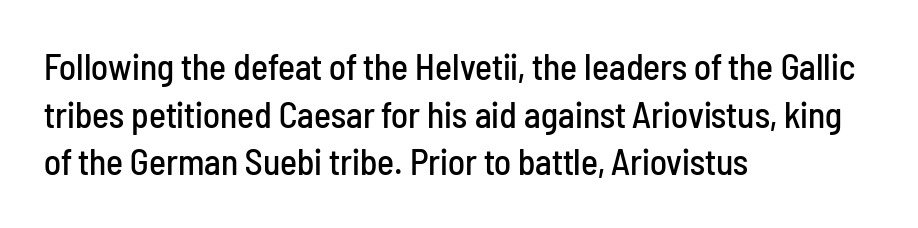
In terms of leading, this rendering sits right in the middle. Ascenders rise straight up at ninety degrees. Regarding serifs, this sample does without them. Note the varied advance widths — an 'i' is clearly narrower than an 'm'. What stands out about the letter spacing? Nothing — it is the standard amount.
